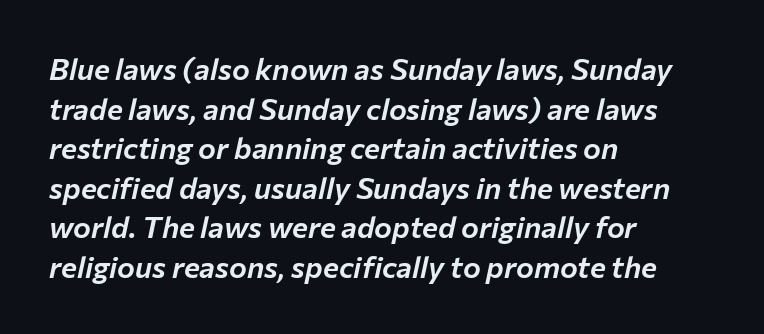
Each letter keeps its own natural width here, so spacing adapts to shape. Emphasis-style slanted type is in use. The face used here is rendered with its standard letterfit. The rows are spaced the way most documents space them. A clean baseline with only descenders dipping below it.
